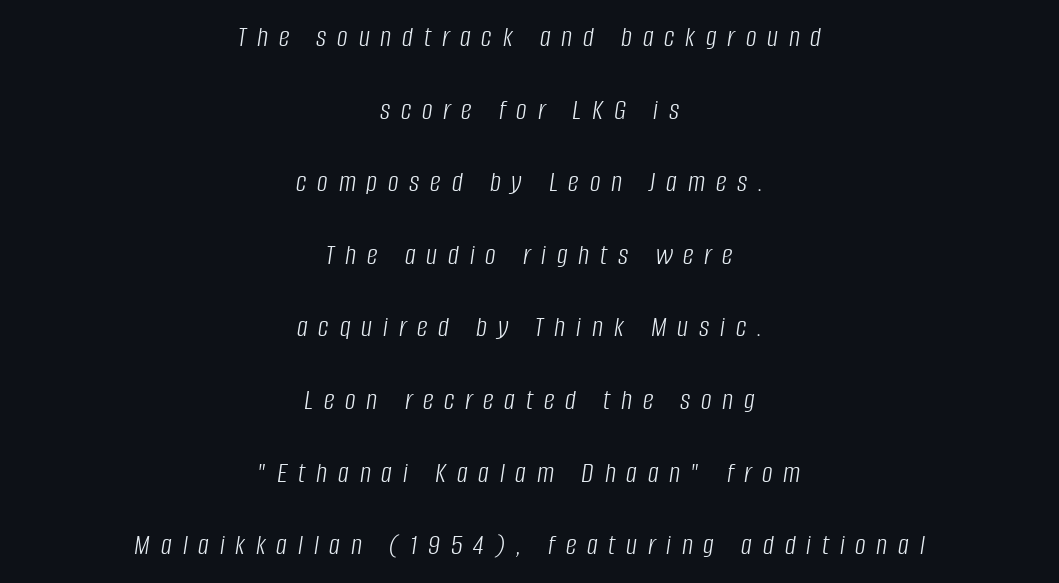
Does extra space separate the letters? Yes, quite a lot of it. The passage shown is typed in a proportional face where columns would drift. The foot of each line stays bare and open. Looking at the ascenders, they clearly lean. Whoever set this chose breathing room over compactness in the vertical rhythm. Letters have the restrained weight of plain body copy at most.
